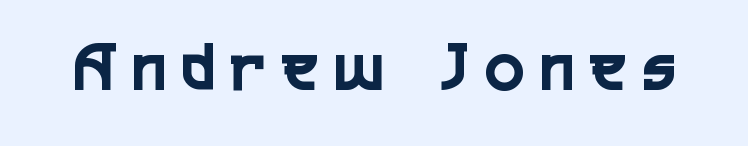
The image shows 72 px condensed sans-serif type, upright; set unusually wide letter spacing (+0.24 em), not underlined; a medium x-height.
